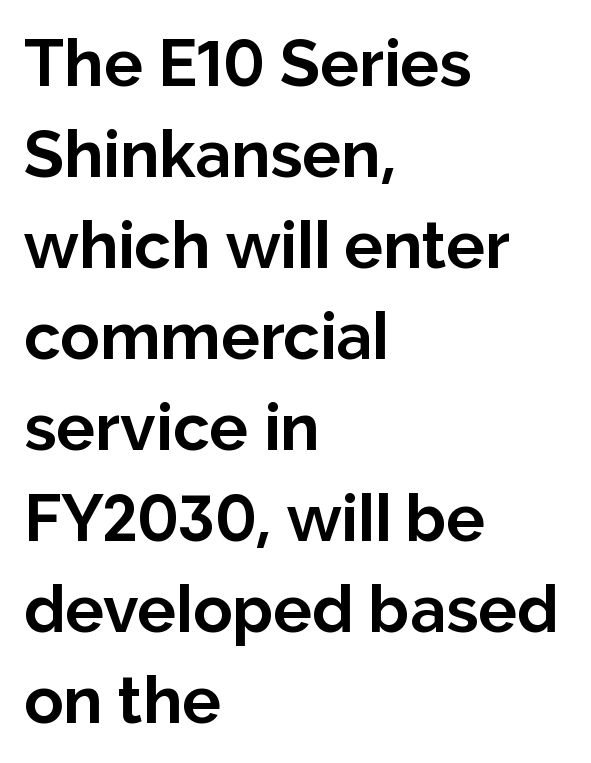
Q: Is the text bold? A: Yes.
Q: Is the text italic (slanted)? A: No, it is upright.
Q: Is the typeface a serif or a sans-serif typeface? A: Sans-serif.
Q: Is the text underlined? A: No.
Q: How is the paragraph aligned? A: Left-aligned.
Q: Is the spacing between letters normal or unusually wide? A: Normal.
Q: Is the spacing between lines tight, normal or loose? A: Normal.
Q: Width (condensed, normal, or wide)? A: Normal.
Q: Stroke contrast? A: Low.
Q: x-height? A: Medium.
Q: Monospaced? A: No.
